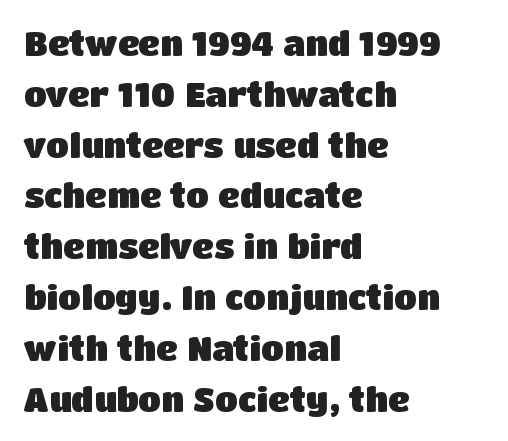
{"serif": "no", "italic": "no", "bold": "yes", "weight": "heavy", "width": "normal", "stroke_contrast": "low", "x_height": "large", "monospaced": "no", "underline": "no", "align": "left", "line_spacing": "normal", "line_spacing_ratio": 1.54, "letter_spacing": "normal", "letter_spacing_em": 0.0, "glyph_px": 33}
